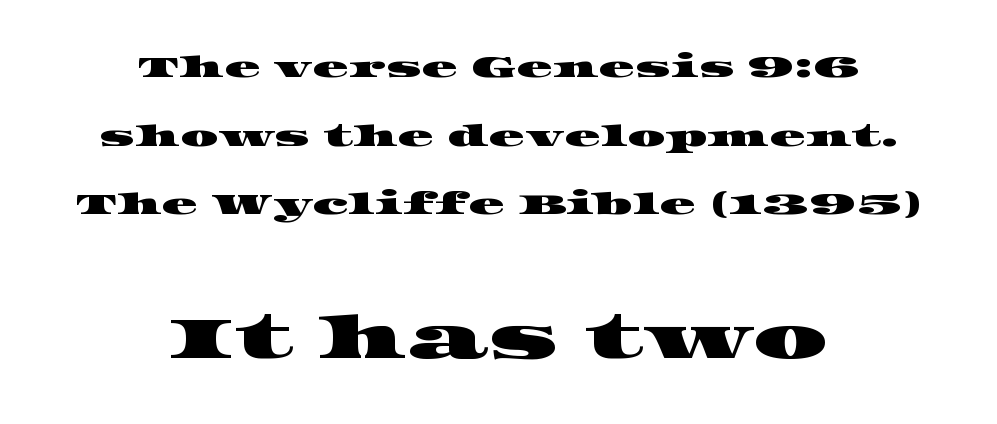
Block two is the big one; block one sits smaller above it. Nothing unusual about the tracking: characters are spaced as the font intends. The glyphs in this specimen are seriffed. The area under the type is left untouched. You could fit nearly another row in the gap between these rows. Teacher's note: observe the equal gaps on both sides — that is centered alignment.
